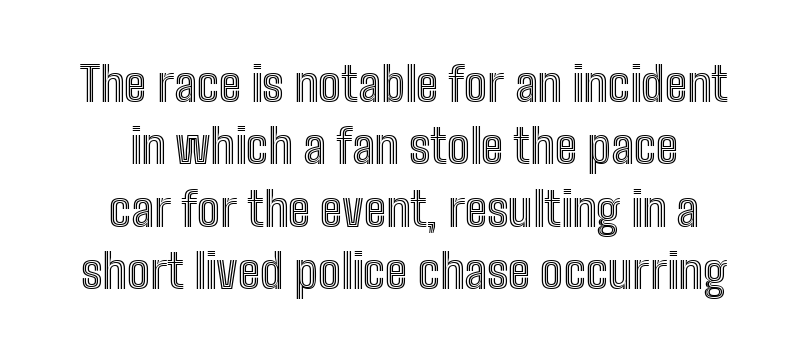
{"italic": "no", "width": "condensed", "x_height": "medium", "monospaced": "no", "underline": "no", "align": "center", "line_spacing": "normal", "line_spacing_ratio": 1.3, "letter_spacing": "normal", "letter_spacing_em": 0.0, "glyph_px": 48}
